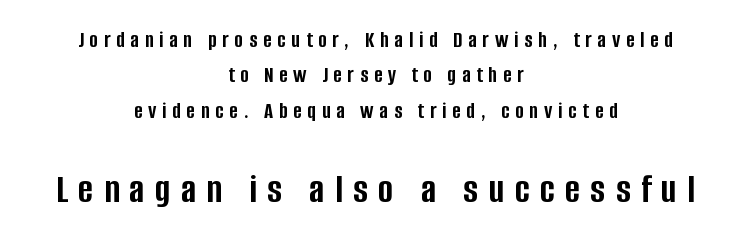
Line spacing here is normal. The more generous point size was reserved for the lower chunk. These lines have a slow, spaced-out rhythm from letter to letter. Rendered with straight, roman letterforms. Varying glyph widths throughout — classic text-font behaviour. Words float on clear page, feet unadorned.
